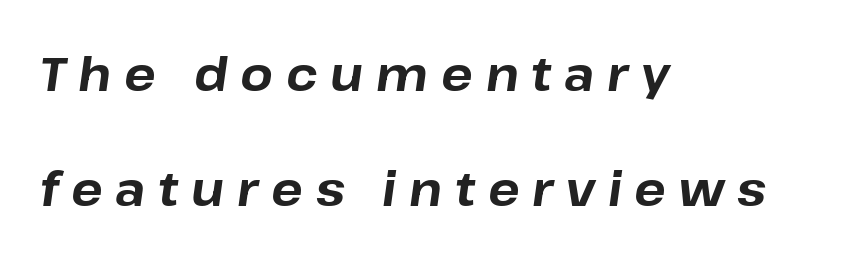
The image shows 47 px bold type, italic (leaning right); set left-aligned, loose line spacing (2.45x), unusually wide letter spacing (+0.27 em), not underlined; low stroke contrast and a medium x-height.
